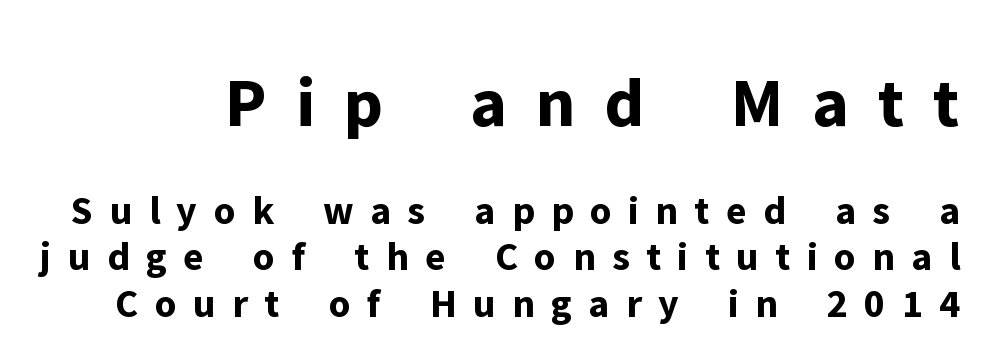
The image shows 72 px bold sans-serif type, upright; set tight line spacing (1.13x), unusually wide letter spacing (+0.4 em), not underlined; the first (top) block is 1.76x larger; low stroke contrast and a medium x-height.
